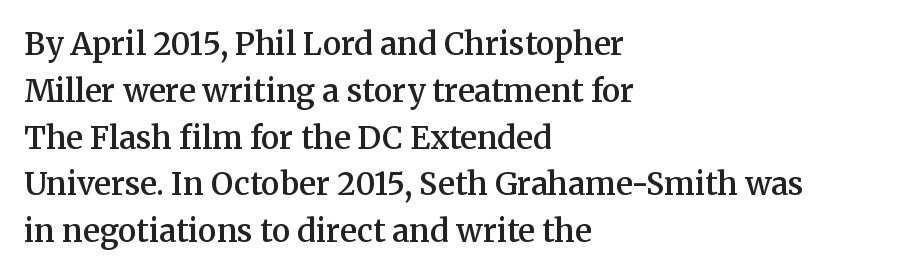
{"serif": "yes", "italic": "no", "bold": "semi", "weight": "semibold", "width": "normal", "stroke_contrast": "medium", "x_height": "medium", "monospaced": "no", "underline": "no", "align": "left", "line_spacing": "normal", "line_spacing_ratio": 1.51, "letter_spacing": "normal", "letter_spacing_em": 0.0, "glyph_px": 31}
